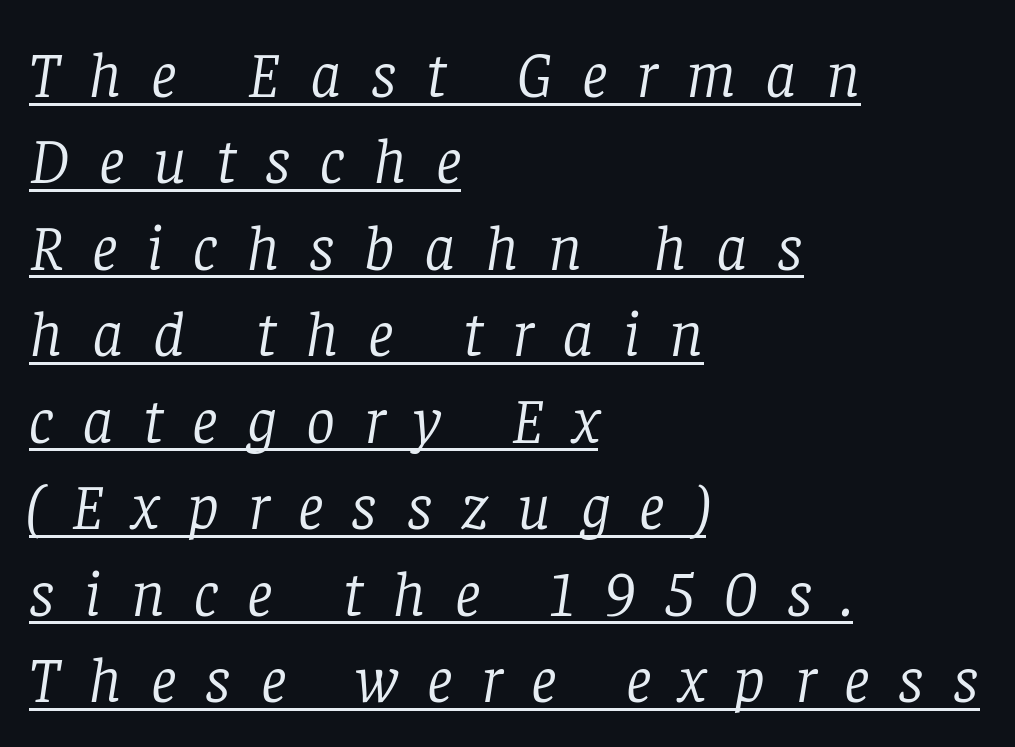
The face used here appears with an underline applied. A quiet, ordinary-to-light weight characterises the typeface. When letters slant like this, we call the style italic. Each word looks stretched out because of the extra space between its letters. Evenly set lines give the paragraph a standard silhouette.
